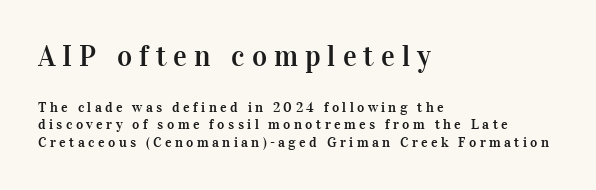
I'd call this a serif setting — the letters wear small feet. Spacing verdict: proportional, widths tailored to each character. Ordinary non-slanted type is in use. Descender tails drop into unmarked territory. Quick note: interline space is typical. Does the copy run flush right? No — it runs flush left.
